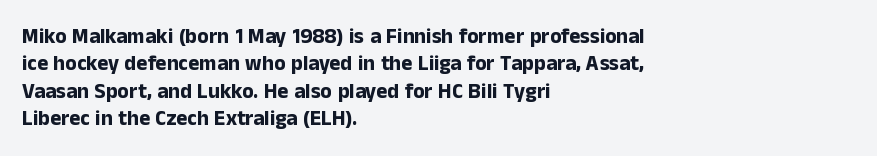
The rendering anchors every line to the left-hand side. This is the regular roman posture of the typeface. A normal amount of white space separates one row of letters from the next. The face used here is rendered with its standard letterfit. A clean baseline with only descenders dipping below it. The sample has been set heavy, in full bold.
